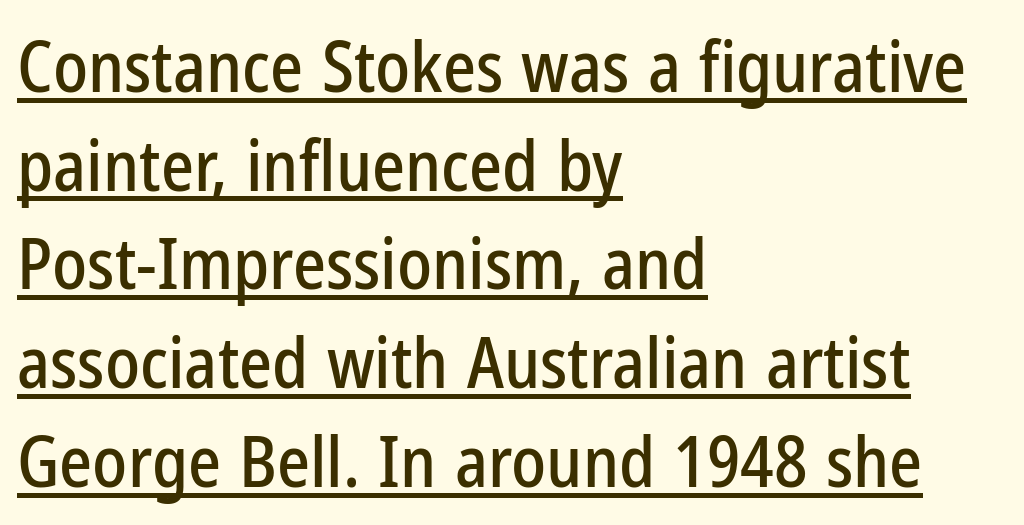
{"serif": "no", "italic": "no", "width": "condensed", "stroke_contrast": "low", "x_height": "medium", "monospaced": "no", "underline": "yes", "align": "left", "line_spacing": "normal", "line_spacing_ratio": 1.41, "letter_spacing": "normal", "letter_spacing_em": 0.0, "glyph_px": 70}
